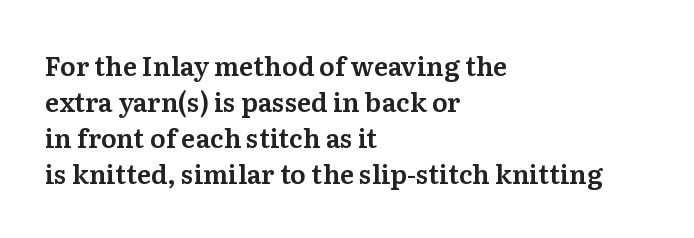
Q: Is the text italic (slanted)? A: No, it is upright.
Q: Is the text underlined? A: No.
Q: How is the paragraph aligned? A: Left-aligned.
Q: Is the spacing between letters normal or unusually wide? A: Normal.
Q: Is the spacing between lines tight, normal or loose? A: Normal.
